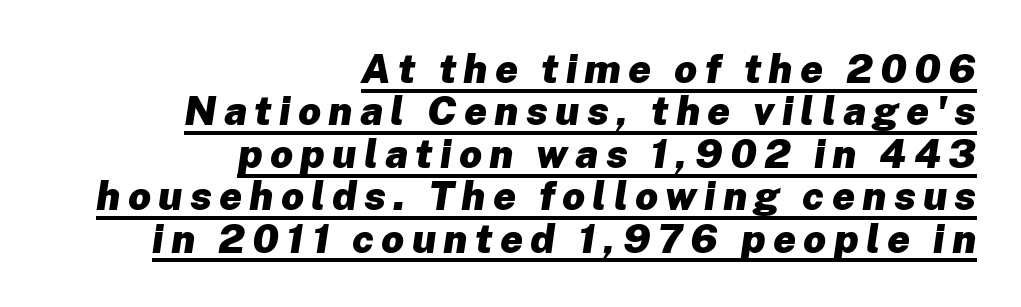
The image shows 40 px heavy type, italic (leaning right); set right-aligned, tight line spacing (1.06x), underlined; low stroke contrast and a medium x-height.
